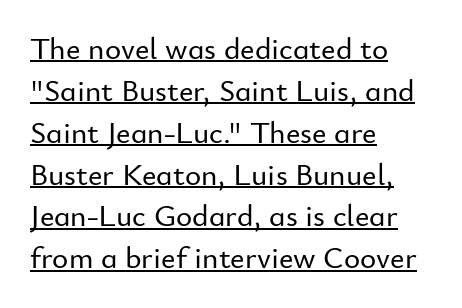
Q: Is the text italic (slanted)? A: No, it is upright.
Q: Is the typeface a serif or a sans-serif typeface? A: Sans-serif.
Q: Is the text underlined? A: Yes.
Q: How is the paragraph aligned? A: Left-aligned.
Q: Is the spacing between letters normal or unusually wide? A: Normal.
Q: Is the spacing between lines tight, normal or loose? A: Normal.
Q: Width (condensed, normal, or wide)? A: Normal.
Q: Stroke contrast? A: Low.
Q: x-height? A: Small.
Q: Monospaced? A: No.
